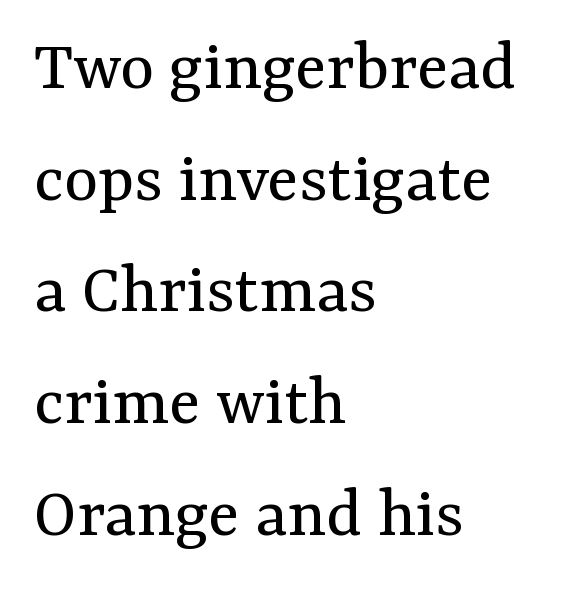
The image shows 73 px regular-weight serif type, upright; set left-aligned, normal line spacing (1.53x), normal letter spacing, not underlined; medium stroke contrast and a medium x-height.
